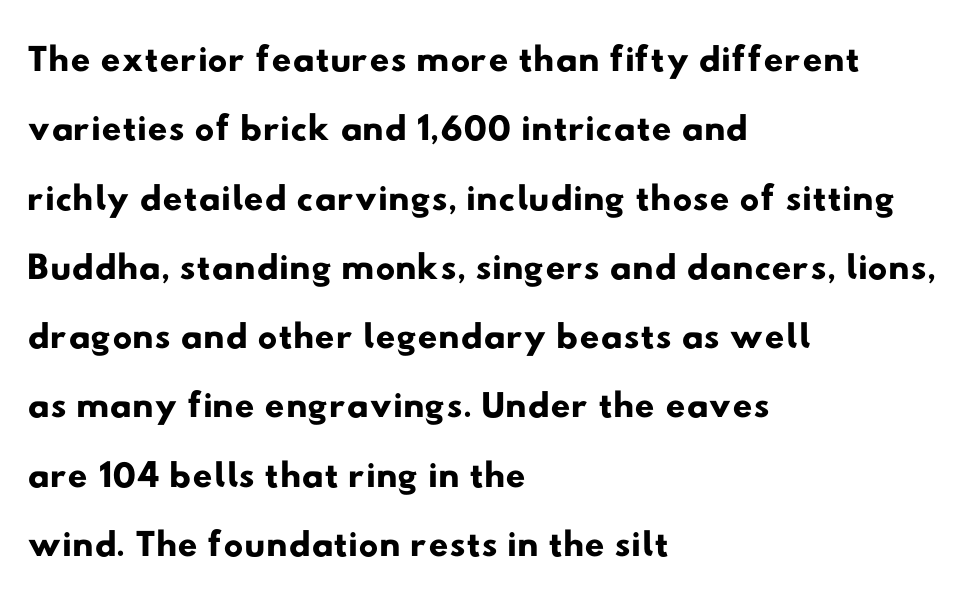
Q: Is the typeface a serif or a sans-serif typeface? A: Sans-serif.
Q: Is the text underlined? A: No.
Q: How is the paragraph aligned? A: Left-aligned.
Q: Is the spacing between letters normal or unusually wide? A: Normal.
Q: Is the spacing between lines tight, normal or loose? A: Normal.
Q: Width (condensed, normal, or wide)? A: Wide.
Q: Stroke contrast? A: Low.
Q: x-height? A: Small.
Q: Monospaced? A: No.
